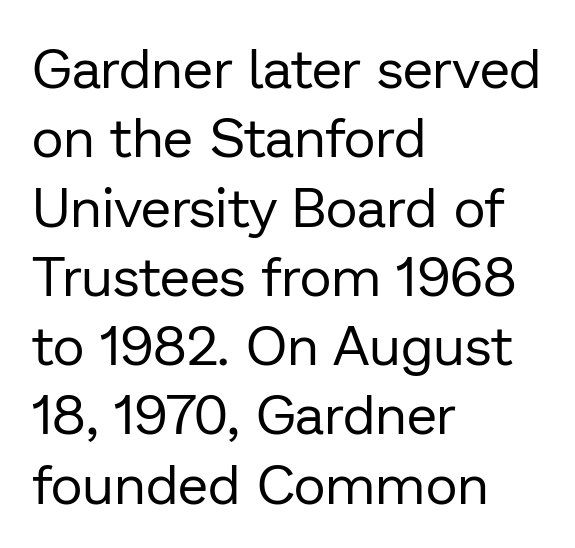
Q: Is the text bold? A: No.
Q: Is the text italic (slanted)? A: No, it is upright.
Q: Is the typeface a serif or a sans-serif typeface? A: Sans-serif.
Q: Is the text underlined? A: No.
Q: How is the paragraph aligned? A: Left-aligned.
Q: Is the spacing between letters normal or unusually wide? A: Normal.
Q: Is the spacing between lines tight, normal or loose? A: Normal.
Q: Width (condensed, normal, or wide)? A: Normal.
Q: Stroke contrast? A: Low.
Q: x-height? A: Medium.
Q: Monospaced? A: No.
